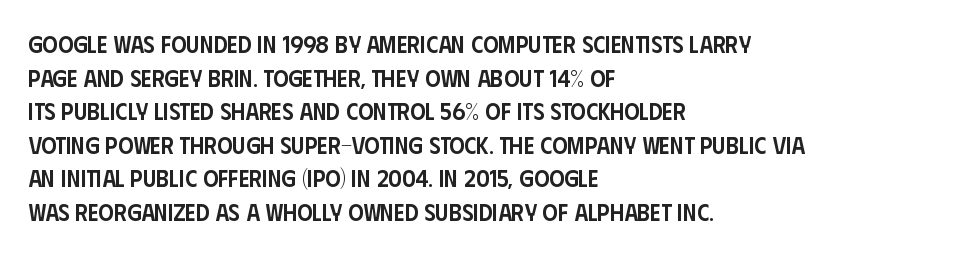
Tall strokes in this sample are plumb rather than angled. Honestly, the letter spacing is just normal — you wouldn't notice it. The foot of each line stays bare and open. The passage shown is semibold, sitting just below true bold. The space between consecutive lines is moderate.
